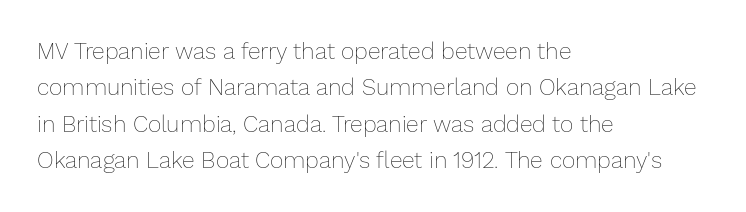
Compared with typical paragraphs, the rows here are spaced about the same. The letterforms sit at book weight or below. Ascenders rise straight up at ninety degrees. The lines are quadded left. Check the space under the baseline: it is left empty. Tracking value appears to be zero — textbook default spacing.
